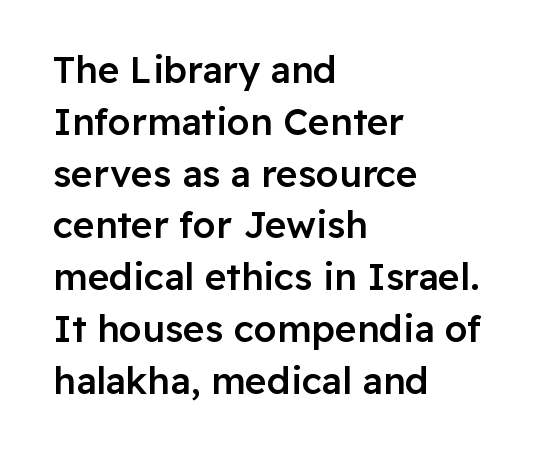
The passage shown stacks its lines at a standard gap. Horizontal alignment here is leftward, the default for most running prose. Descenders are the only things crossing below the line. These lines carry some extra weight — a demibold, not a full bold. These lines are rendered in a variable-pitch font.
